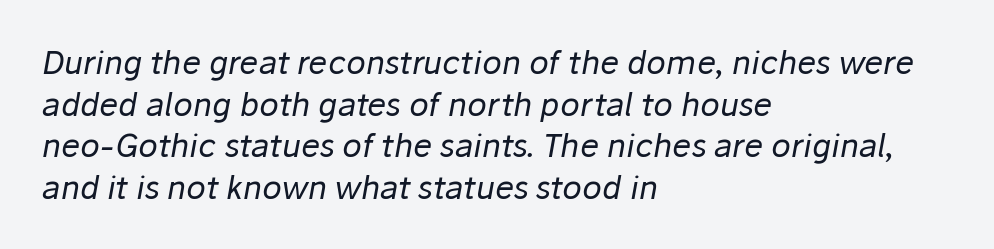
Italic? Definitely — the glyphs are oblique. Heft: none added — not bold. Successive baselines arrive at the customary interval. These lines are rendered in a variable-pitch font.
